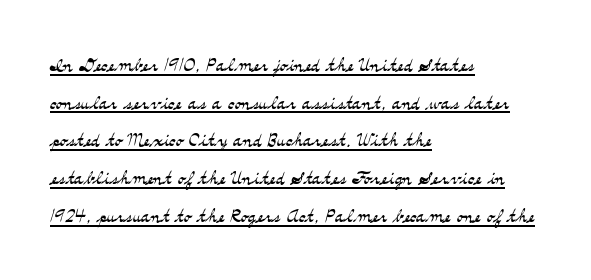
{"bold": "no", "underline": "yes", "align": "left", "line_spacing": "normal", "line_spacing_ratio": 1.51, "letter_spacing": "normal", "letter_spacing_em": 0.0, "glyph_px": 25}
